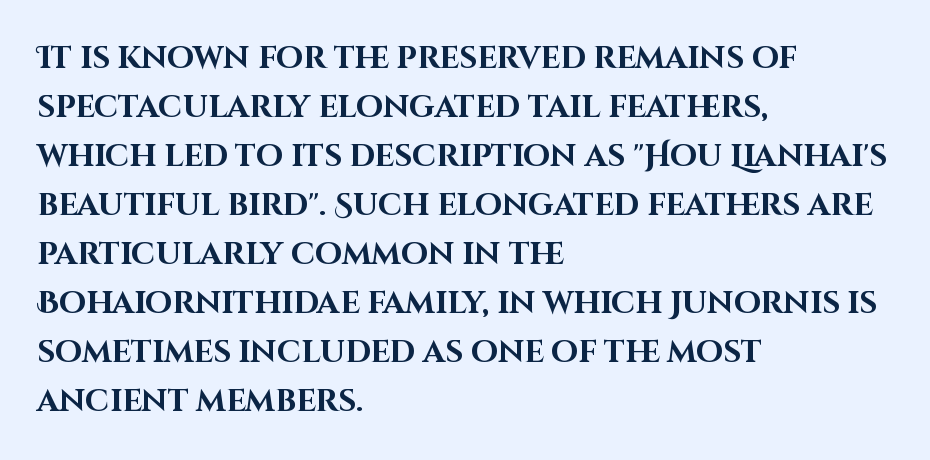
{"serif": "no", "italic": "no", "bold": "yes", "weight": "bold", "width": "normal", "stroke_contrast": "high", "x_height": "large", "monospaced": "no", "underline": "no", "align": "left", "line_spacing": "normal", "line_spacing_ratio": 1.58, "letter_spacing": "normal", "letter_spacing_em": 0.0, "glyph_px": 31}
